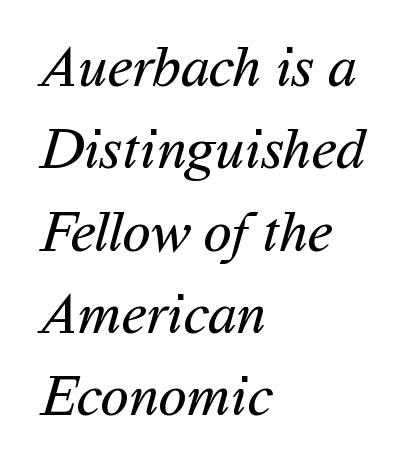
The image shows 58 px regular-weight sans-serif type; set left-aligned, normal line spacing (1.42x), normal letter spacing, not underlined; medium stroke contrast and a medium x-height.
